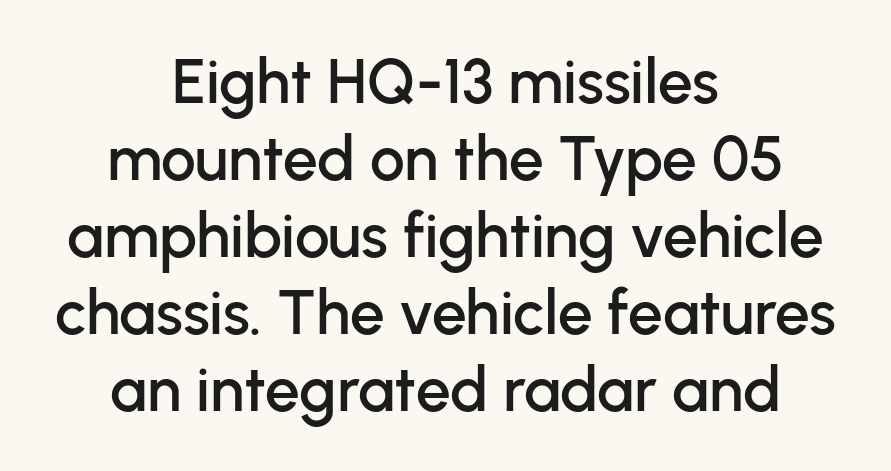
The image shows 62 px sans-serif type, upright; set centered, line spacing 1.24x, normal letter spacing, not underlined; low stroke contrast and a medium x-height.
